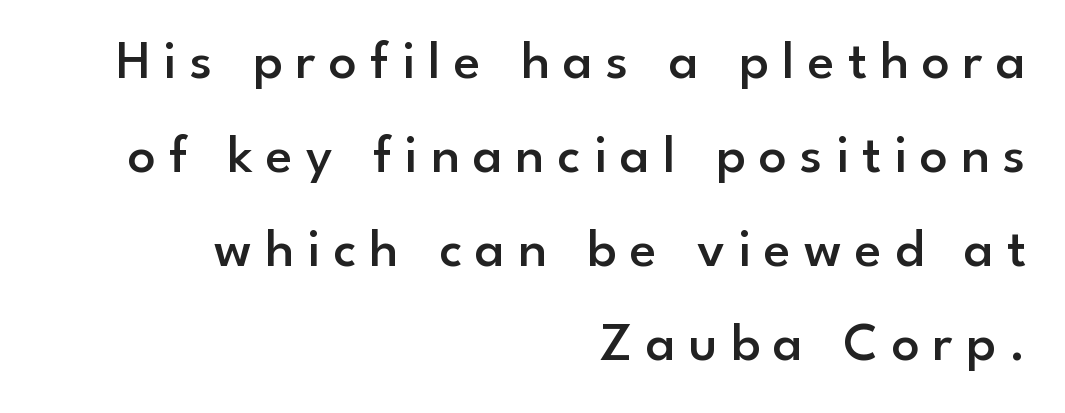
{"serif": "no", "italic": "no", "bold": "semi", "weight": "semibold", "width": "normal", "stroke_contrast": "low", "x_height": "small", "monospaced": "no", "underline": "no", "align": "right", "line_spacing_ratio": 1.71, "letter_spacing": "wide", "letter_spacing_em": 0.24, "glyph_px": 55}
